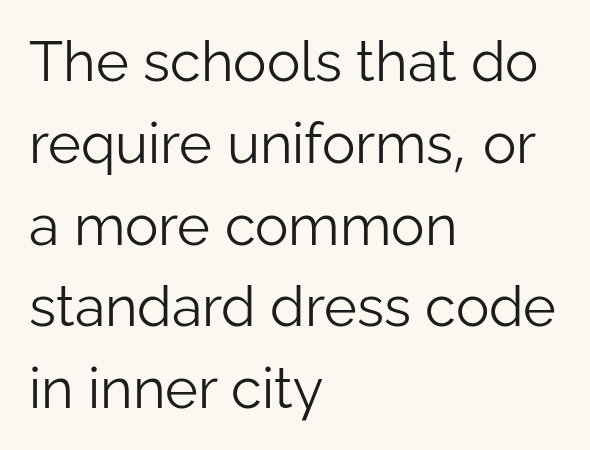
{"serif": "no", "italic": "no", "bold": "no", "weight": "light", "width": "normal", "stroke_contrast": "low", "x_height": "medium", "monospaced": "no", "underline": "no", "align": "left", "line_spacing": "normal", "line_spacing_ratio": 1.46, "letter_spacing": "normal", "letter_spacing_em": 0.0, "glyph_px": 56}
